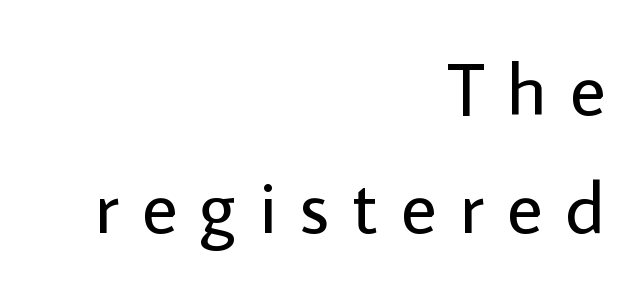
The image shows 75 px regular-weight sans-serif type, upright; set right-aligned, normal line spacing (1.58x), unusually wide letter spacing (+0.31 em), not underlined; low stroke contrast and a medium x-height.
